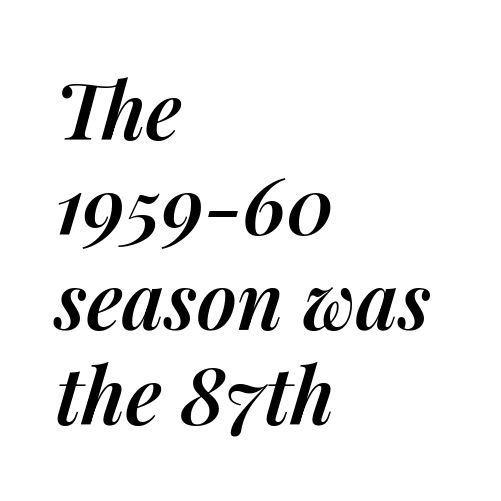
These lines were composed using italics. A student would call this left alignment; a typographer would say flush left, rag right. Lines of text with bare space underneath. The strokes are fattened partway — semibold, not bold. The passage shown has conventional tracking throughout. Here the designer chose a conventional face with non-uniform glyph widths.
